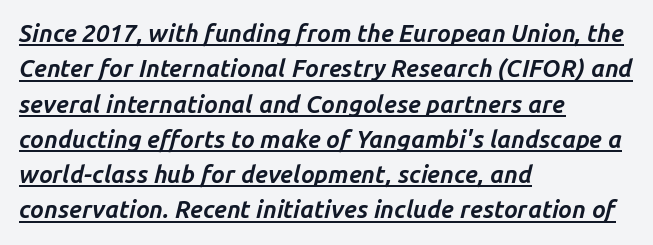
{"italic": "yes", "lean": "right", "slant_degrees": 14, "bold": "yes", "underline": "yes", "align": "left", "line_spacing": "normal", "line_spacing_ratio": 1.47, "letter_spacing": "normal", "letter_spacing_em": 0.0, "glyph_px": 24}
